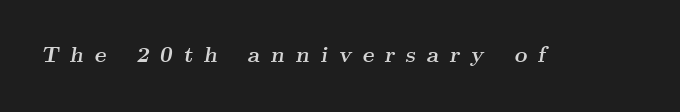
The image shows 22 px bold type, italic (leaning right); set unusually wide letter spacing (+0.49 em), not underlined.
